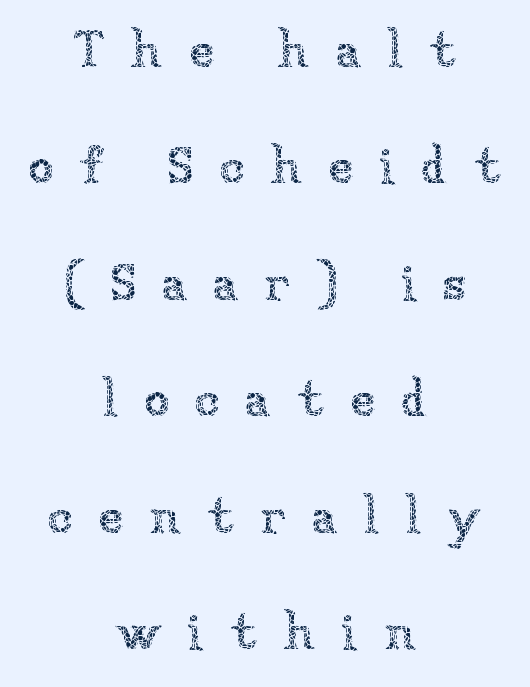
The image shows 52 px thin type, upright; set centered, loose line spacing (2.24x), unusually wide letter spacing (+0.49 em), not underlined; low stroke contrast and a medium x-height.
